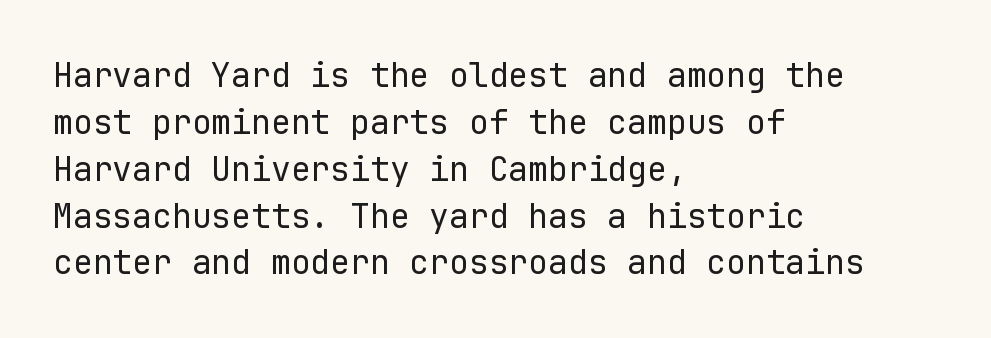
{"serif": "no", "italic": "no", "bold": "no", "weight": "regular", "width": "normal", "stroke_contrast": "low", "x_height": "medium", "monospaced": "yes", "underline": "no", "align": "left", "line_spacing": "normal", "line_spacing_ratio": 1.42, "letter_spacing": "normal", "letter_spacing_em": 0.0, "glyph_px": 33}
